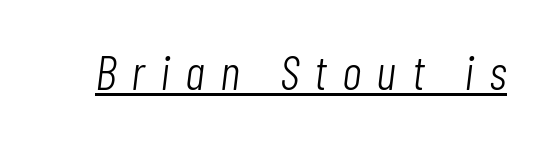
The passage shown is typed in a proportional face where columns would drift. What decoration does the sample have? An underline. Rendered with sloped, italic letterforms. The passage shown is not bold in any degree. Loose tracking; the words dissolve into strings of separated letters.
